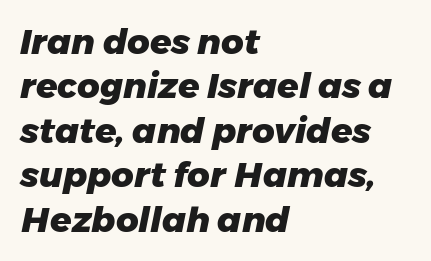
{"italic": "yes", "lean": "right", "slant_degrees": 11, "bold": "yes", "weight": "heavy", "width": "normal", "stroke_contrast": "low", "x_height": "medium", "monospaced": "no", "underline": "no", "align": "left", "line_spacing": "normal", "line_spacing_ratio": 1.27, "letter_spacing": "normal", "letter_spacing_em": 0.0, "glyph_px": 35}
